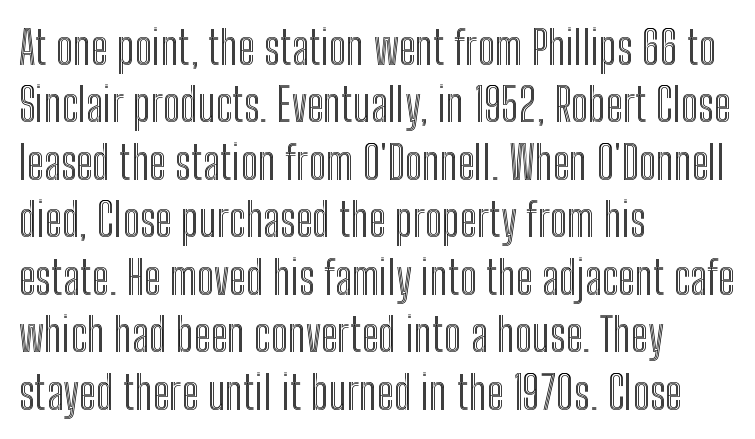
{"italic": "no", "width": "condensed", "x_height": "medium", "monospaced": "no", "underline": "no", "align": "left", "line_spacing": "normal", "line_spacing_ratio": 1.25, "letter_spacing": "normal", "letter_spacing_em": 0.0, "glyph_px": 46}
